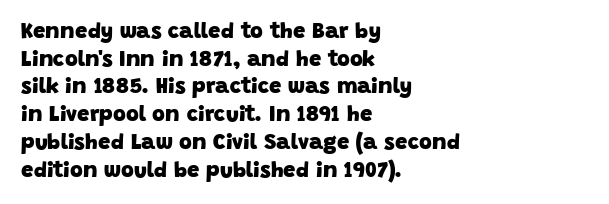
Q: Is the text bold? A: Yes.
Q: Is the text underlined? A: No.
Q: How is the paragraph aligned? A: Left-aligned.
Q: Is the spacing between letters normal or unusually wide? A: Normal.
Q: Is the spacing between lines tight, normal or loose? A: Normal.
